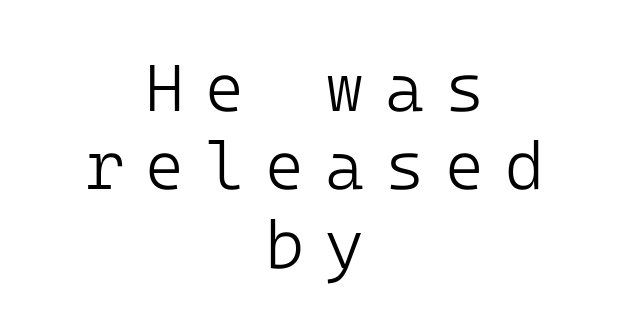
Plain, unruled lines of type. Style check: upright. Note: no serifs on the glyphs. Tracking here is generous; glyphs stand well apart from one another. Counters stay open thanks to moderate or lighter strokes.
